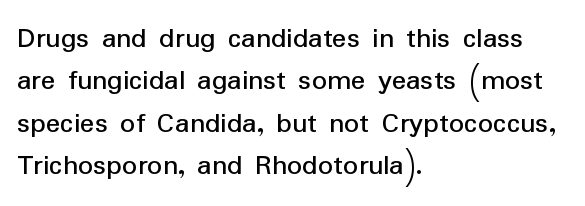
The image shows 30 px sans-serif type, upright; set left-aligned, normal line spacing (1.41x), normal letter spacing, not underlined; low stroke contrast and a medium x-height.
